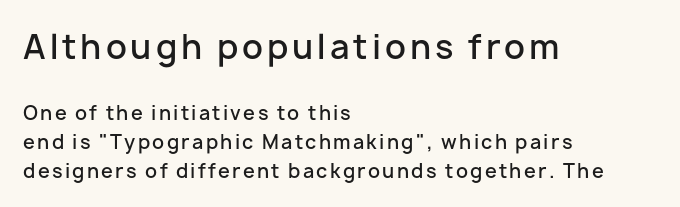
The lettering stays uniformly vertical, giving the passage a roman look. Summary of vertical rhythm: regular, with standard interline spacing. These lines are rendered in a variable-pitch font. Descenders are the only things crossing below the line. Look at the glyph heights: the upper group is clearly the bigger setting.
